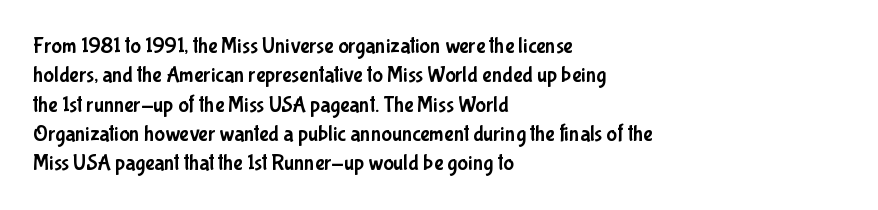
Q: Is the text italic (slanted)? A: No, it is upright.
Q: Is the text underlined? A: No.
Q: How is the paragraph aligned? A: Left-aligned.
Q: Is the spacing between letters normal or unusually wide? A: Normal.
Q: Is the spacing between lines tight, normal or loose? A: Normal.
